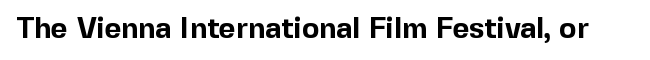
Q: Is the text bold? A: Yes.
Q: Is the text italic (slanted)? A: No, it is upright.
Q: Is the typeface a serif or a sans-serif typeface? A: Sans-serif.
Q: Is the text underlined? A: No.
Q: Is the spacing between letters normal or unusually wide? A: Normal.
Q: Width (condensed, normal, or wide)? A: Normal.
Q: x-height? A: Medium.
Q: Monospaced? A: No.
